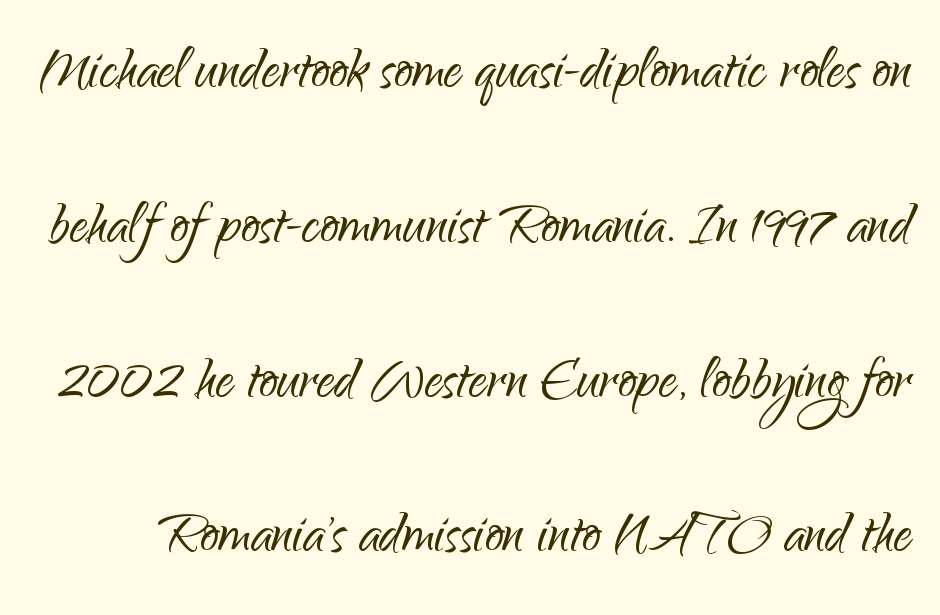
The image shows 73 px light sans-serif type; set loose line spacing (2.12x), normal letter spacing, not underlined; low stroke contrast and a small x-height.
